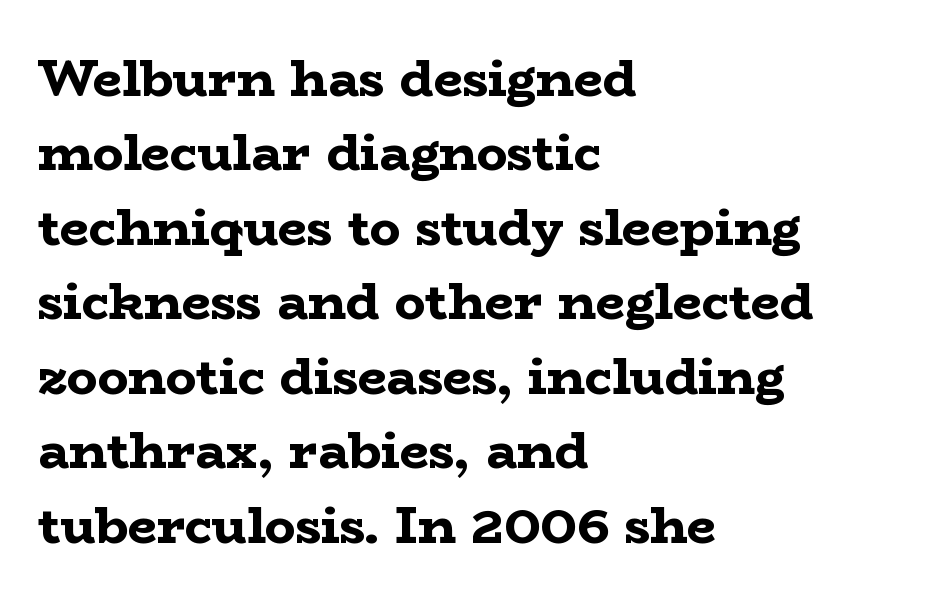
The image shows 51 px bold, wide serif type, upright; set left-aligned, normal line spacing (1.46x), normal letter spacing, not underlined; low stroke contrast and a medium x-height.
